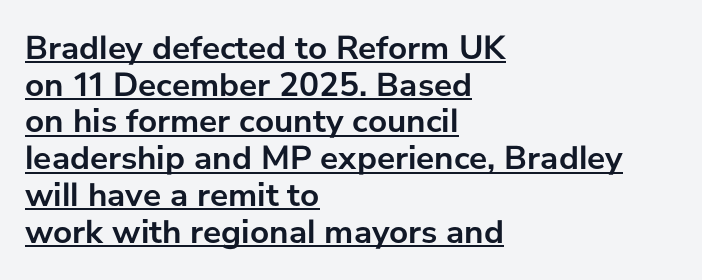
{"serif": "no", "italic": "no", "bold": "yes", "weight": "semibold", "width": "normal", "stroke_contrast": "low", "x_height": "medium", "monospaced": "no", "underline": "yes", "align": "left", "line_spacing": "tight", "line_spacing_ratio": 1.08, "letter_spacing": "normal", "letter_spacing_em": 0.0, "glyph_px": 34}
